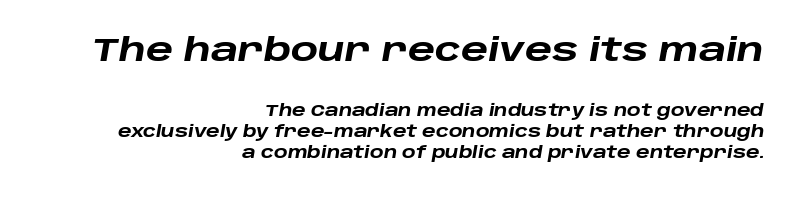
{"italic": "yes", "lean": "right", "slant_degrees": 10, "bold": "yes", "weight": "heavy", "width": "wide", "stroke_contrast": "low", "x_height": "large", "monospaced": "no", "underline": "no", "align": "right", "line_spacing": "normal", "line_spacing_ratio": 1.32, "letter_spacing": "normal", "letter_spacing_em": 0.0, "larger_block": "first", "size_ratio": 2.0, "glyph_px": 32}
